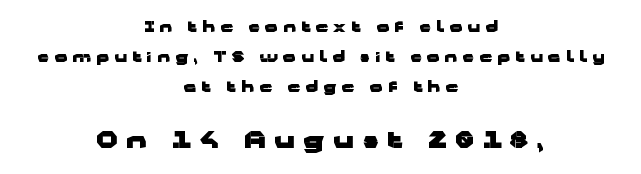
The lettering stays uniformly vertical, giving the passage a roman look. The zone under the glyphs is completely vacant. The rendering enlarges the type as you move from the upper chunk to the lower. Observe the wide spacing: letters keep a clear distance from each other.
